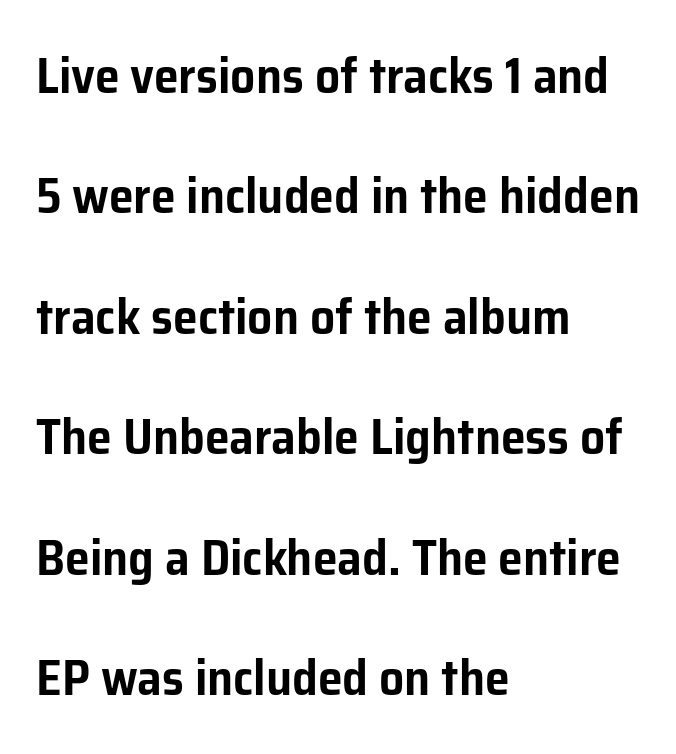
{"serif": "no", "italic": "no", "width": "normal", "stroke_contrast": "low", "x_height": "medium", "monospaced": "no", "underline": "no", "align": "left", "line_spacing": "loose", "line_spacing_ratio": 2.41, "letter_spacing": "normal", "letter_spacing_em": 0.0, "glyph_px": 50}
